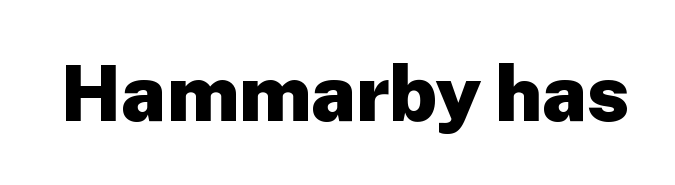
{"serif": "no", "italic": "no", "bold": "yes", "weight": "heavy", "width": "normal", "stroke_contrast": "low", "x_height": "medium", "monospaced": "no", "underline": "no", "letter_spacing": "normal", "letter_spacing_em": 0.0, "glyph_px": 78}
